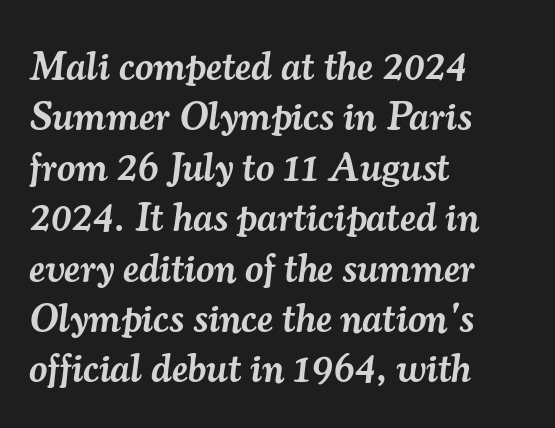
Emphasis by weight is partial: semibold. Quick note: interline space is typical. Regarding serifs, this sample has them. The lines in this sample share a left origin and differ only in where they stop. Is this a fixed-width face? No — the glyphs have proportional, varying widths.
